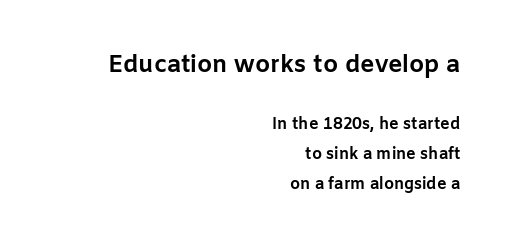
{"italic": "no", "bold": "yes", "underline": "no", "align": "right", "line_spacing_ratio": 1.89, "letter_spacing": "normal", "letter_spacing_em": 0.0, "larger_block": "first", "size_ratio": 1.5, "glyph_px": 24}
